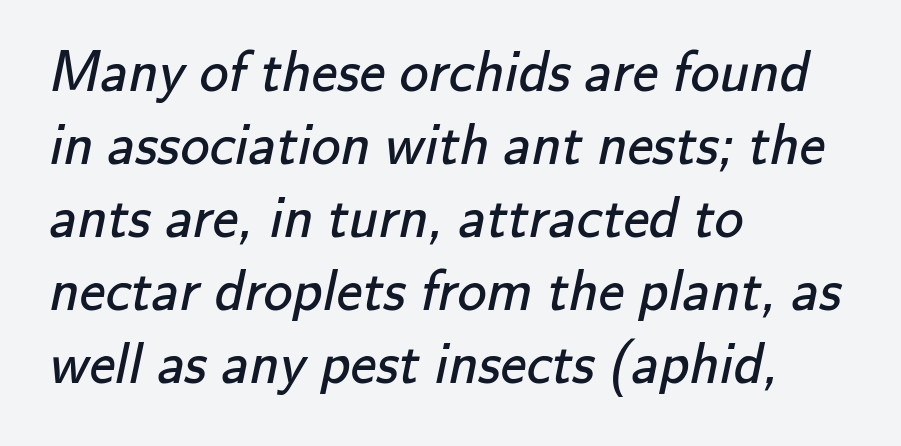
Q: Is the text bold? A: No.
Q: Is the typeface a serif or a sans-serif typeface? A: Sans-serif.
Q: Is the text underlined? A: No.
Q: How is the paragraph aligned? A: Left-aligned.
Q: Is the spacing between letters normal or unusually wide? A: Normal.
Q: Is the spacing between lines tight, normal or loose? A: Normal.
Q: Width (condensed, normal, or wide)? A: Normal.
Q: Stroke contrast? A: Low.
Q: x-height? A: Small.
Q: Monospaced? A: No.
